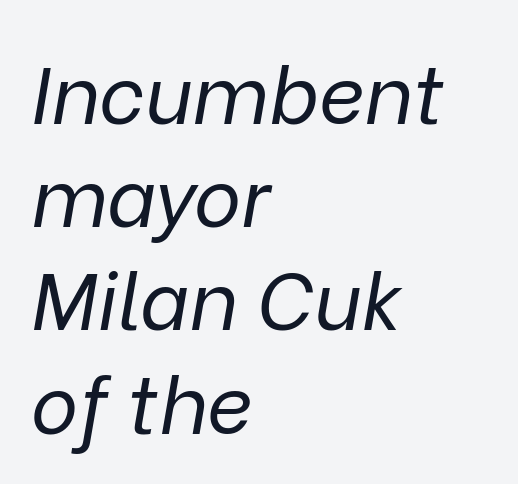
Q: Is the text bold? A: No.
Q: Is the text italic (slanted)? A: Yes, it leans right by about 9 degrees.
Q: Is the text underlined? A: No.
Q: How is the paragraph aligned? A: Left-aligned.
Q: Is the spacing between letters normal or unusually wide? A: Normal.
Q: Is the spacing between lines tight, normal or loose? A: Normal.
Q: Width (condensed, normal, or wide)? A: Normal.
Q: Stroke contrast? A: Low.
Q: x-height? A: Medium.
Q: Monospaced? A: No.
